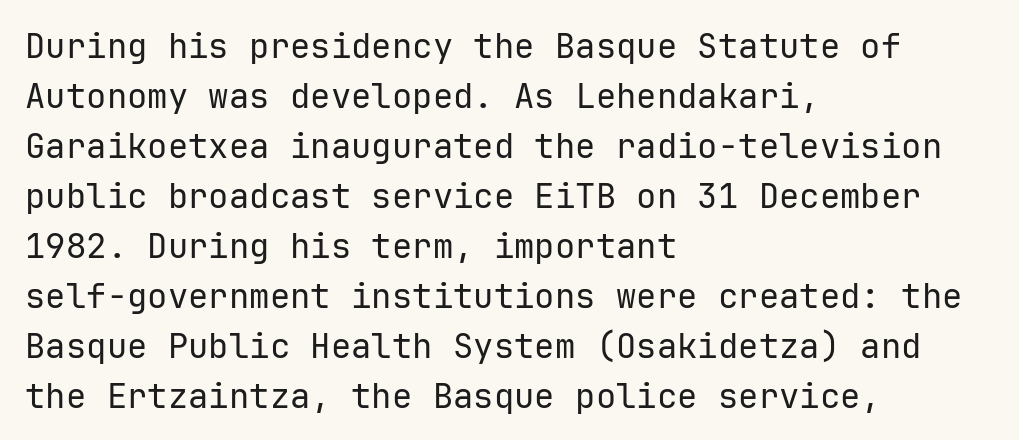
{"serif": "no", "italic": "no", "bold": "no", "weight": "regular", "width": "normal", "stroke_contrast": "low", "x_height": "medium", "underline": "no", "align": "left", "line_spacing": "normal", "line_spacing_ratio": 1.47, "letter_spacing": "normal", "letter_spacing_em": 0.0, "glyph_px": 34}
